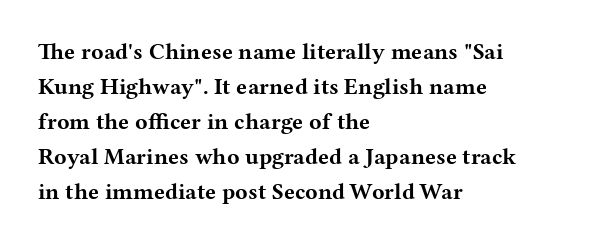
{"italic": "no", "bold": "yes", "underline": "no", "align": "left", "line_spacing": "normal", "line_spacing_ratio": 1.52, "letter_spacing": "normal", "letter_spacing_em": 0.0, "glyph_px": 23}
